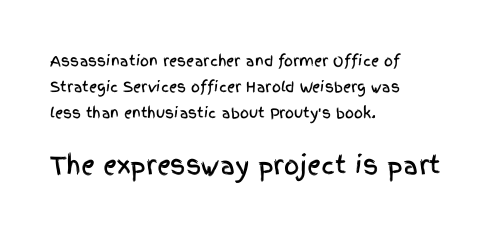
{"italic": "no", "underline": "no", "align": "left", "line_spacing_ratio": 1.86, "letter_spacing": "normal", "letter_spacing_em": 0.0, "larger_block": "second", "size_ratio": 1.71, "glyph_px": 24}
